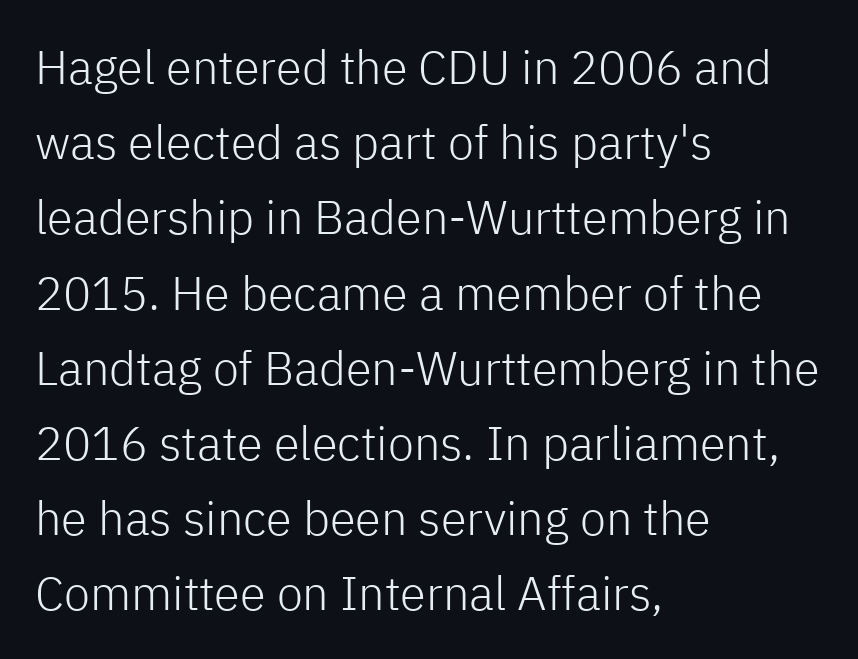
The image shows 47 px light sans-serif type, upright; set left-aligned, normal line spacing (1.6x), normal letter spacing, not underlined; low stroke contrast and a medium x-height.
